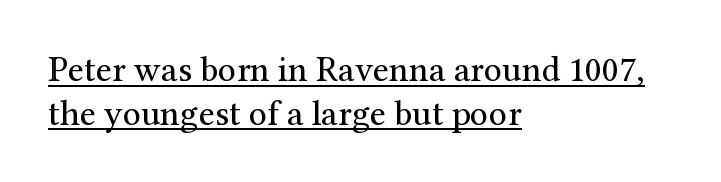
The letters sit at their default tracking, neither squeezed nor spread. Layout note: lines flush left. This sample uses an upright cut, with every glyph sitting square on the baseline. Serifs: yes, visible at the terminals of the letterforms. The face used here is proportionally spaced, like ordinary book or web type.
